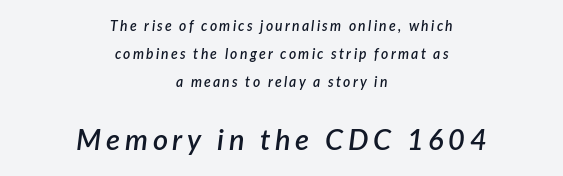
Q: Is the text bold? A: Semi-bold.
Q: Is the text italic (slanted)? A: Yes, it leans right by about 7 degrees.
Q: Is the text underlined? A: No.
Q: How is the paragraph aligned? A: Centered.
Q: Is the spacing between lines tight, normal or loose? A: Loose.
Q: Which block of text is set in a larger size, the first (top) or the second (bottom)? A: The second (bottom) one.
Q: Width (condensed, normal, or wide)? A: Normal.
Q: Stroke contrast? A: Low.
Q: x-height? A: Medium.
Q: Monospaced? A: No.
